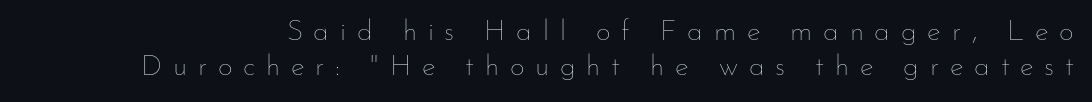
The font's upright variant was chosen for this text. The horizontal fit of the characters is loose and conspicuously gappy. Nothing heavy about these letters — not bold at all. Here the designer chose a conventional face with non-uniform glyph widths.
